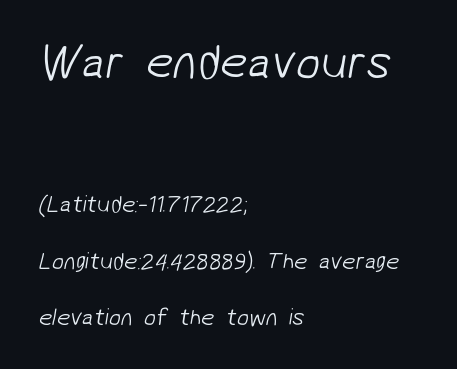
{"serif": "no", "bold": "no", "weight": "light", "width": "normal", "stroke_contrast": "low", "x_height": "medium", "monospaced": "no", "underline": "no", "align": "left", "line_spacing": "loose", "line_spacing_ratio": 2.35, "letter_spacing": "normal", "letter_spacing_em": 0.0, "larger_block": "first", "size_ratio": 2.04, "glyph_px": 49}
